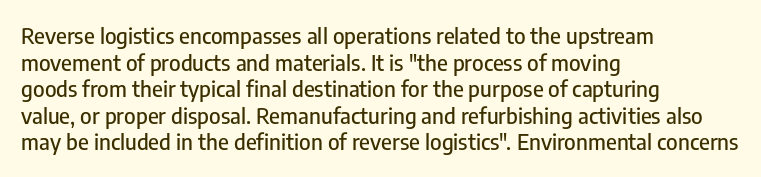
{"italic": "no", "underline": "no", "align": "left", "line_spacing_ratio": 1.21, "letter_spacing": "normal", "letter_spacing_em": 0.0, "glyph_px": 22}
